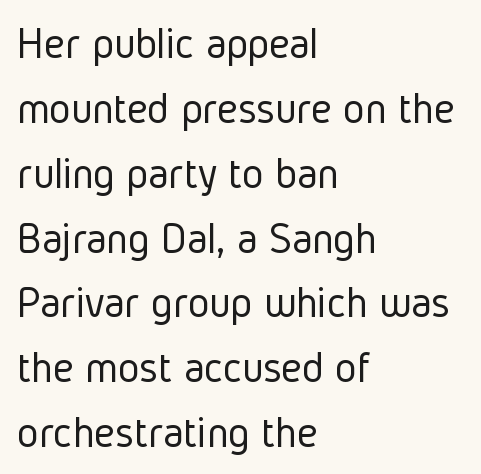
Q: Is the text bold? A: No.
Q: Is the text italic (slanted)? A: No, it is upright.
Q: Is the typeface a serif or a sans-serif typeface? A: Sans-serif.
Q: Is the text underlined? A: No.
Q: How is the paragraph aligned? A: Left-aligned.
Q: Is the spacing between letters normal or unusually wide? A: Normal.
Q: Is the spacing between lines tight, normal or loose? A: Normal.
Q: Width (condensed, normal, or wide)? A: Condensed.
Q: Stroke contrast? A: Low.
Q: x-height? A: Medium.
Q: Monospaced? A: No.
